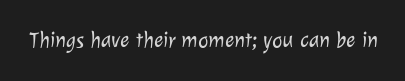
Students, note that the glyphs here touch the page at normal intervals. Any mark beneath the type? The region is blank. Is this a heavy cut? Hardly; it is regular or lighter.
